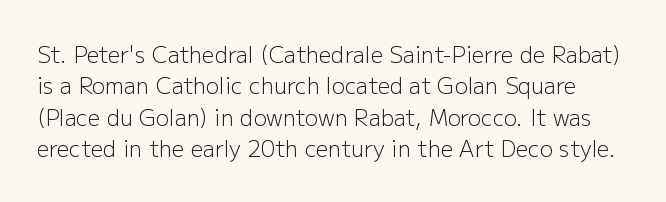
Q: Is the text bold? A: No.
Q: Is the text italic (slanted)? A: No, it is upright.
Q: Is the text underlined? A: No.
Q: Is the spacing between letters normal or unusually wide? A: Normal.
Q: Is the spacing between lines tight, normal or loose? A: Normal.
